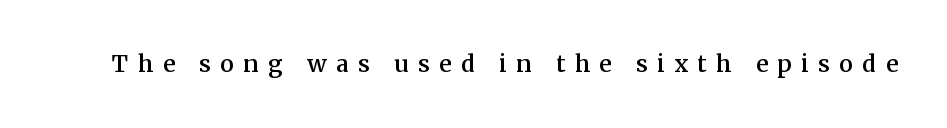
Q: Is the text bold? A: Semi-bold.
Q: Is the text italic (slanted)? A: No, it is upright.
Q: Is the text underlined? A: No.
Q: Is the spacing between letters normal or unusually wide? A: Unusually wide.
